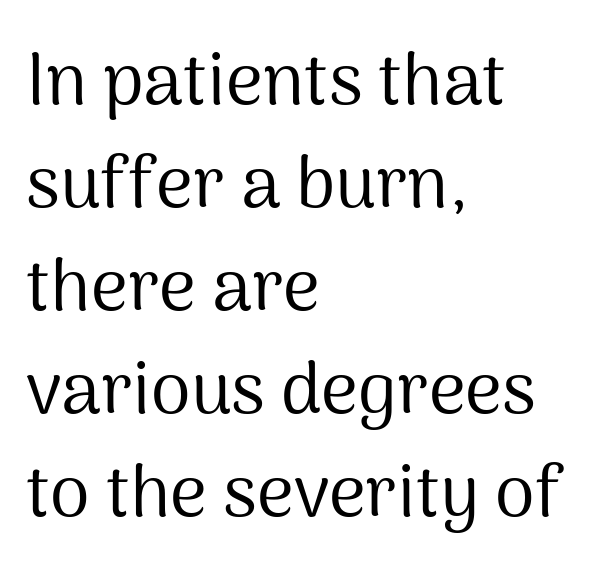
The image shows 72 px regular-weight sans-serif type, upright; set left-aligned, normal line spacing (1.43x), normal letter spacing, not underlined; medium stroke contrast and a medium x-height.
